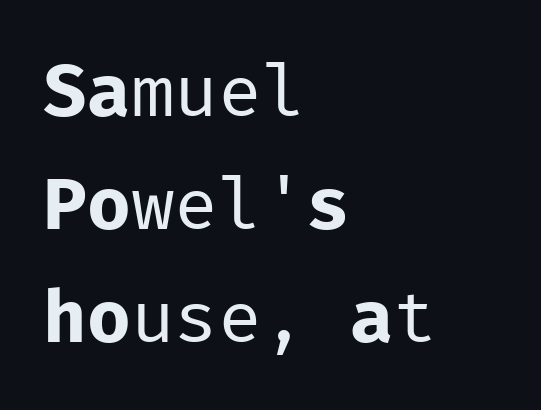
Q: Is the text bold? A: No.
Q: Is the text italic (slanted)? A: No, it is upright.
Q: Is the typeface a serif or a sans-serif typeface? A: Sans-serif.
Q: Is the text underlined? A: No.
Q: How is the paragraph aligned? A: Left-aligned.
Q: Is the spacing between letters normal or unusually wide? A: Normal.
Q: Is the spacing between lines tight, normal or loose? A: Normal.
Q: Width (condensed, normal, or wide)? A: Normal.
Q: Stroke contrast? A: Low.
Q: x-height? A: Medium.
Q: Monospaced? A: Yes.
